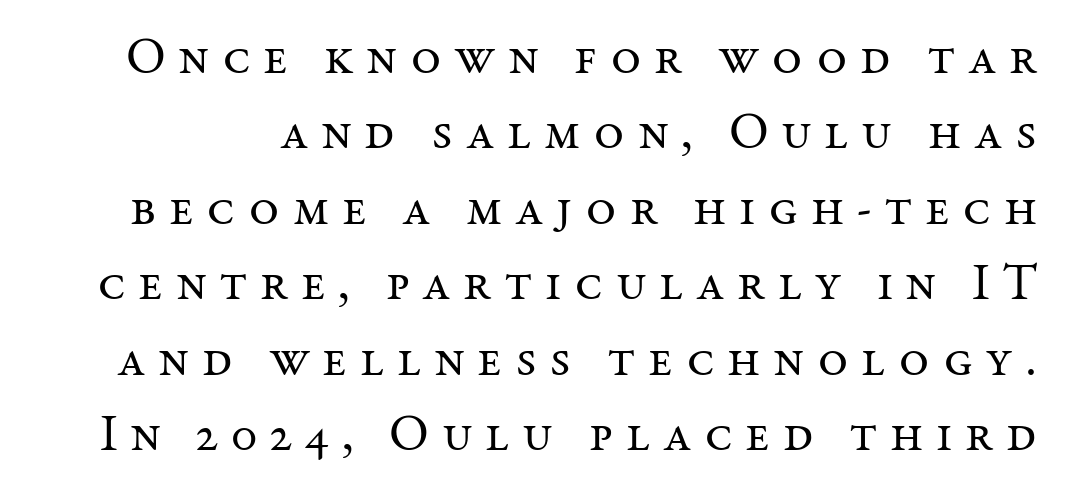
The image shows 52 px regular-weight serif type, upright; set normal line spacing (1.45x), unusually wide letter spacing (+0.24 em), not underlined; medium stroke contrast and a medium x-height.
